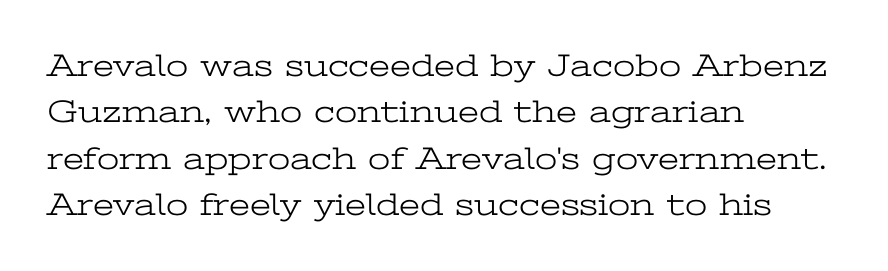
Q: Is the text bold? A: No.
Q: Is the text italic (slanted)? A: No, it is upright.
Q: Is the typeface a serif or a sans-serif typeface? A: Serif.
Q: Is the text underlined? A: No.
Q: How is the paragraph aligned? A: Left-aligned.
Q: Is the spacing between letters normal or unusually wide? A: Normal.
Q: Is the spacing between lines tight, normal or loose? A: Normal.
Q: Width (condensed, normal, or wide)? A: Wide.
Q: Stroke contrast? A: Low.
Q: x-height? A: Medium.
Q: Monospaced? A: No.
